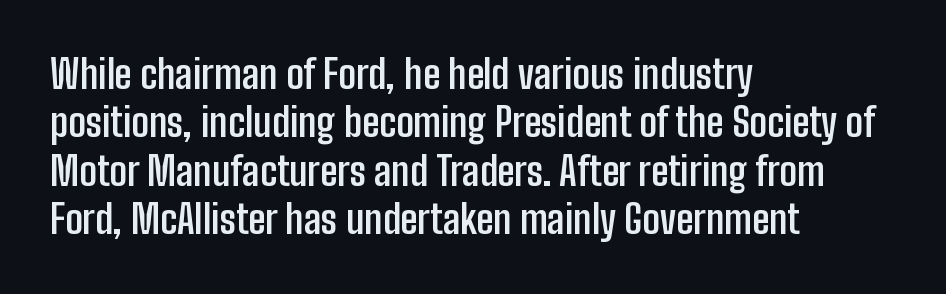
The image shows 39 px semibold, condensed sans-serif type, upright; set left-aligned, line spacing 1.24x, normal letter spacing, not underlined; low stroke contrast and a medium x-height.
